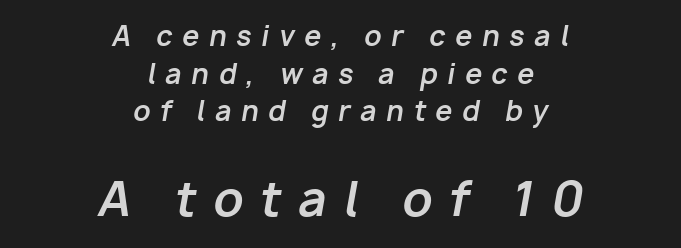
The passage shown is emphatically bold. The rendering uses natural spacing where letterforms have individual widths. Tracking value appears strongly positive — letters spread wide. A typesetter would mark this as italic. The passage shown begins with its smaller block and ends with its larger one.
